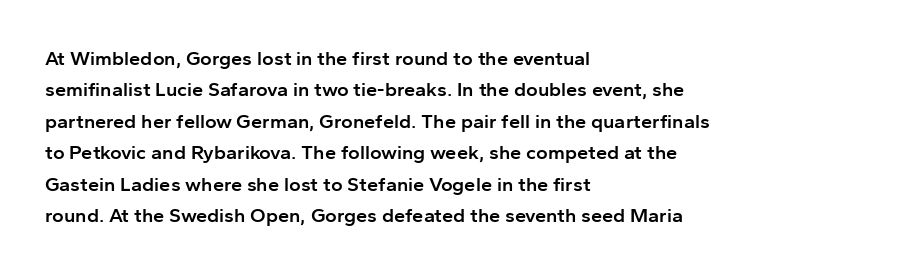
The image shows 20 px text type, upright; set left-aligned, normal line spacing (1.57x), normal letter spacing, not underlined.
